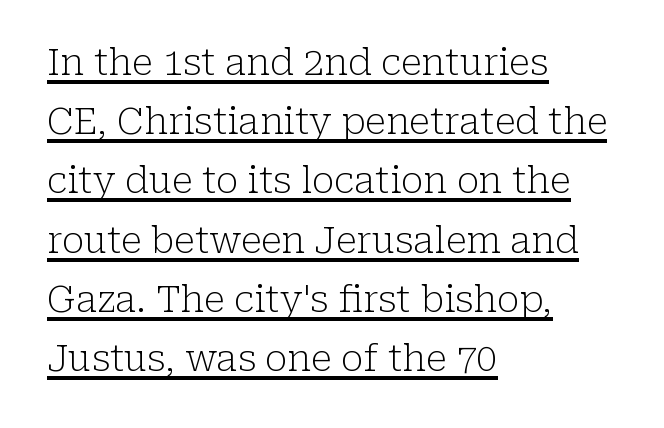
{"serif": "yes", "italic": "no", "bold": "no", "weight": "light", "width": "normal", "stroke_contrast": "low", "x_height": "medium", "monospaced": "no", "underline": "yes", "align": "left", "line_spacing": "normal", "line_spacing_ratio": 1.6, "letter_spacing": "normal", "letter_spacing_em": 0.0, "glyph_px": 37}
